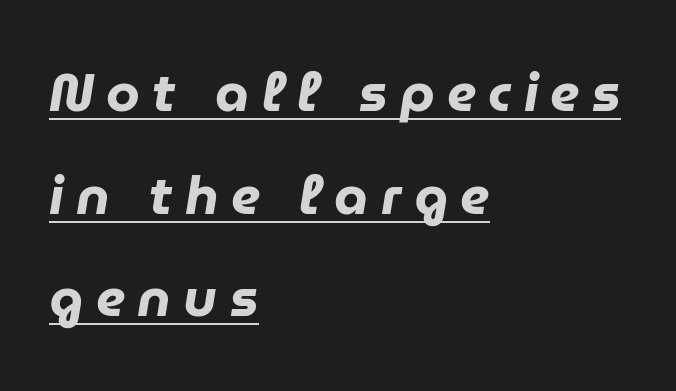
{"italic": "yes", "lean": "right", "slant_degrees": 9, "bold": "yes", "weight": "heavy", "width": "normal", "stroke_contrast": "low", "x_height": "medium", "monospaced": "no", "underline": "yes", "align": "left", "line_spacing": "loose", "line_spacing_ratio": 1.9, "letter_spacing": "wide", "letter_spacing_em": 0.23, "glyph_px": 54}
